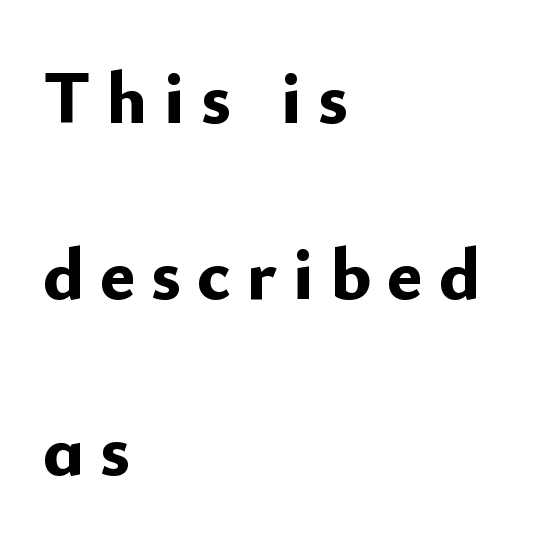
The designer dialed line spacing up above the default. A bare baseline throughout the passage. This sample has the flowing, uneven cadence of proportional lettering. Vertical strokes here are truly vertical. Notice how thick the strokes are: this is what a full bold looks like. Caption: expanded tracking, letters set apart.
